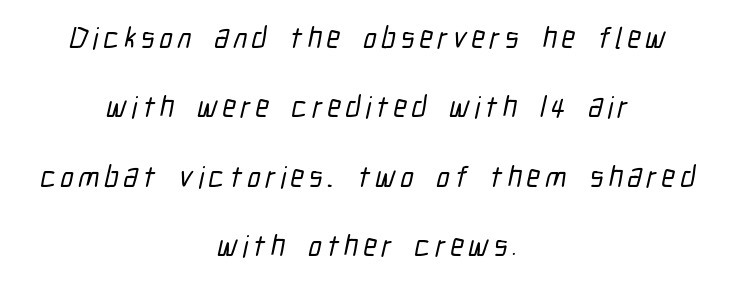
The characters display no serif detailing; their extremities are plain. Notice the wide empty band between every row — that's loose leading. Descenders are the only things crossing below the line. Line starts and ends both wander, symmetrically.
